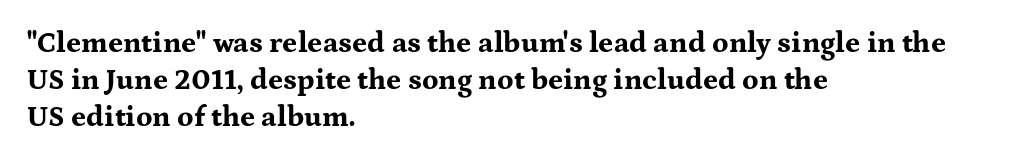
The image shows 29 px bold, wide serif type, upright; set left-aligned, normal line spacing (1.27x), normal letter spacing, not underlined; medium stroke contrast and a medium x-height.
